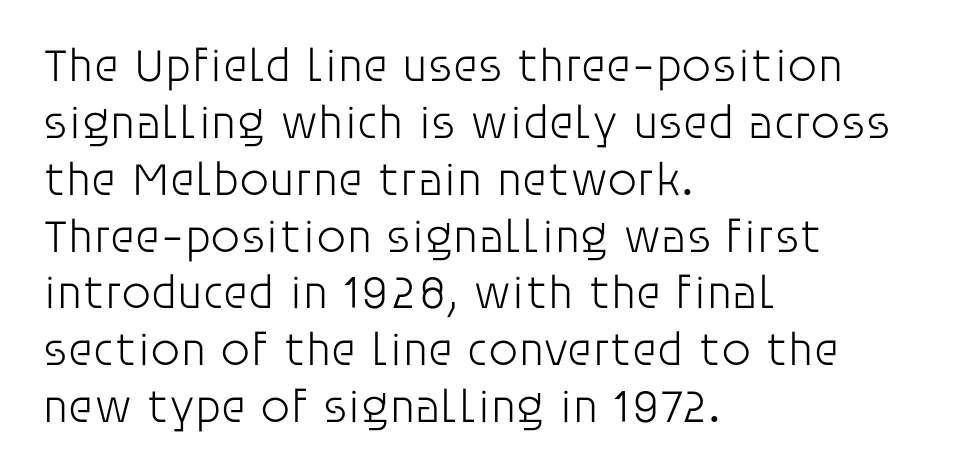
{"serif": "no", "italic": "no", "bold": "no", "weight": "light", "width": "normal", "stroke_contrast": "low", "x_height": "large", "monospaced": "no", "underline": "no", "align": "left", "line_spacing_ratio": 1.21, "letter_spacing": "normal", "letter_spacing_em": 0.0, "glyph_px": 47}
